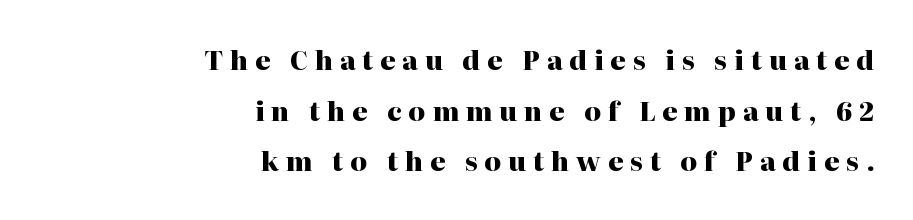
Q: Is the text bold? A: Yes.
Q: Is the text italic (slanted)? A: No, it is upright.
Q: Is the text underlined? A: No.
Q: How is the paragraph aligned? A: Right-aligned.
Q: Is the spacing between letters normal or unusually wide? A: Unusually wide.
Q: Is the spacing between lines tight, normal or loose? A: Loose.
